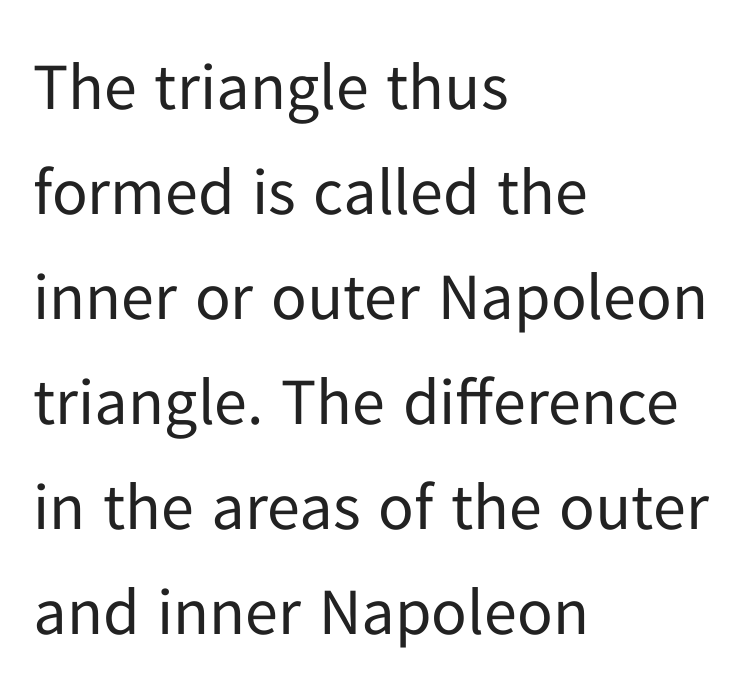
The gaps between neighbouring characters are ordinary and unremarkable. The strokes carry an ordinary text weight at most. Do the characters align in a grid? No, the font is proportional. Look at the bottom of the vertical strokes: they stop flat, with no serifs. Is there any slant? The stems are plumb.
